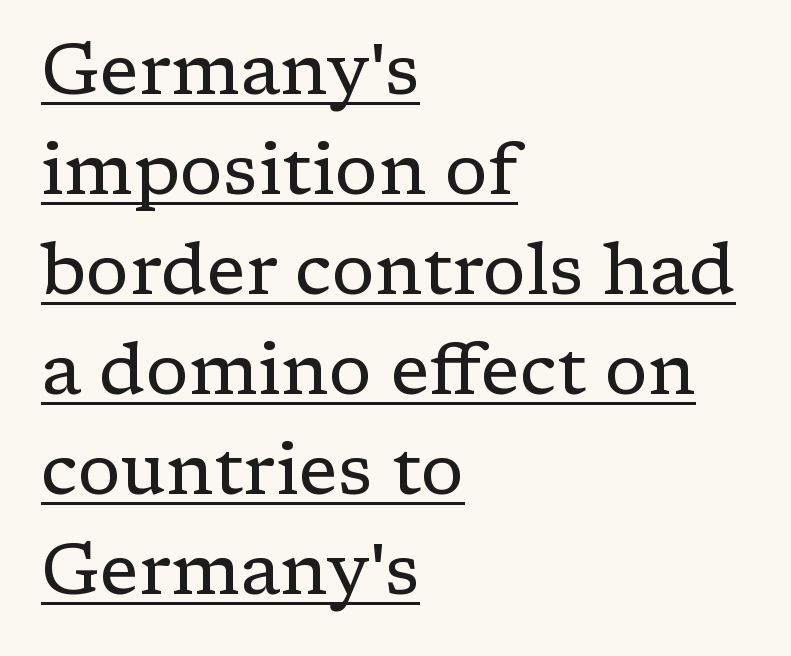
Which margin do the lines hug? The left one — the right edge is uneven. Unlike italic type, these characters show no tilt at all. Here the designer chose a conventional face with non-uniform glyph widths. What decoration does the sample have? An underline.
